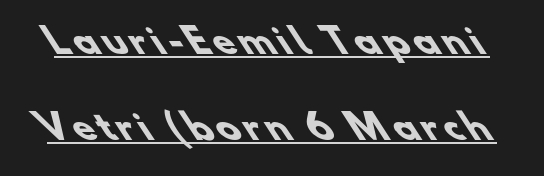
{"serif": "no", "bold": "yes", "weight": "heavy", "width": "normal", "stroke_contrast": "low", "x_height": "small", "monospaced": "no", "underline": "yes", "line_spacing": "loose", "line_spacing_ratio": 2.47, "glyph_px": 35}
